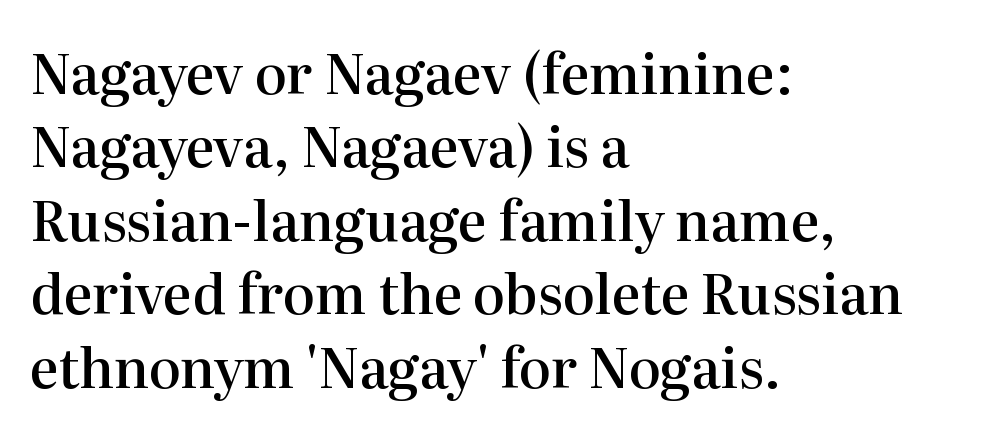
{"serif": "yes", "italic": "no", "bold": "semi", "weight": "semibold", "width": "normal", "stroke_contrast": "high", "x_height": "medium", "monospaced": "no", "underline": "no", "align": "left", "line_spacing": "normal", "line_spacing_ratio": 1.36, "letter_spacing": "normal", "letter_spacing_em": 0.0, "glyph_px": 54}
